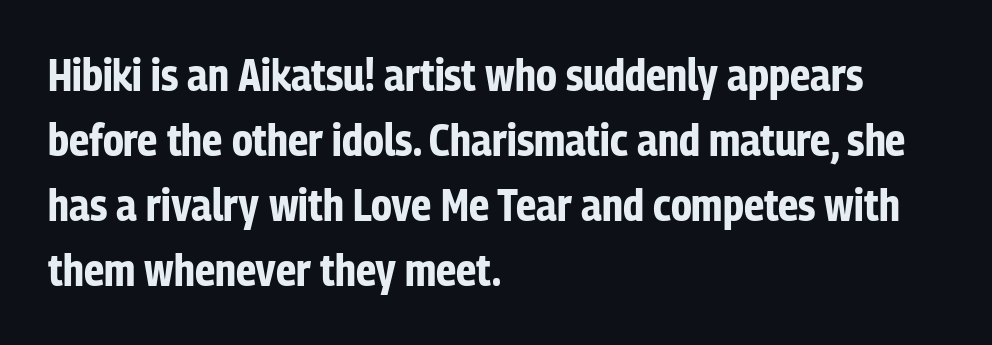
{"serif": "no", "italic": "no", "bold": "yes", "weight": "bold", "width": "condensed", "stroke_contrast": "low", "x_height": "medium", "monospaced": "no", "underline": "no", "align": "left", "line_spacing": "normal", "line_spacing_ratio": 1.48, "letter_spacing": "normal", "letter_spacing_em": 0.0, "glyph_px": 44}
